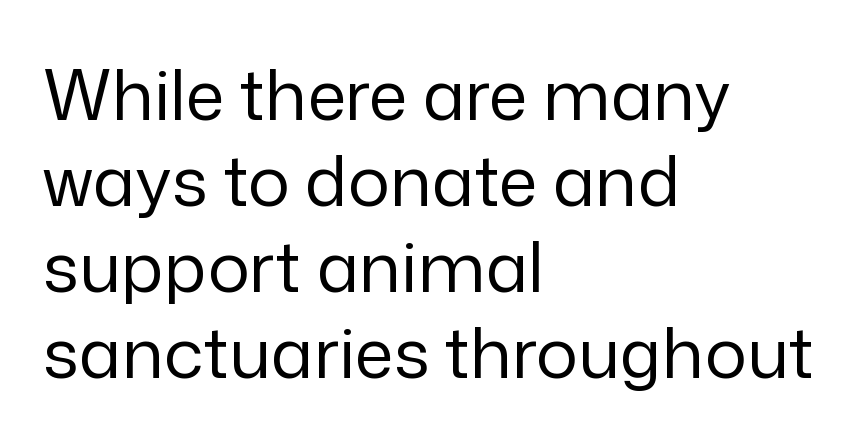
Each letter keeps its own natural width here, so spacing adapts to shape. No italicization has been applied; the sample stays upright. The glyphs in this specimen are sans serif. Unmarked baselines from the first word to the last. Visually the block forms a straight wall on the left and a jagged coastline on the right.
